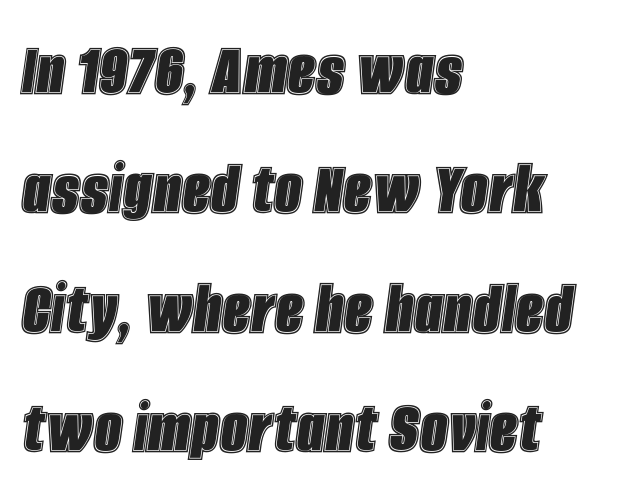
Q: Is the text italic (slanted)? A: Yes, it leans right by about 8 degrees.
Q: Is the text underlined? A: No.
Q: How is the paragraph aligned? A: Left-aligned.
Q: Is the spacing between letters normal or unusually wide? A: Normal.
Q: Is the spacing between lines tight, normal or loose? A: Normal.
Q: Width (condensed, normal, or wide)? A: Condensed.
Q: x-height? A: Large.
Q: Monospaced? A: No.
